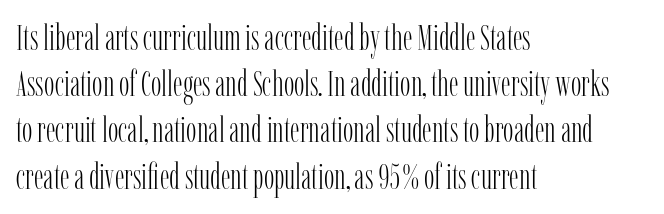
Each new line begins a customary step beneath the previous one. Words appear dense and cohesive because spacing is normal. Typeset ragged right — the left edge is the straight one. Each row of text sits above clean, open space. The weight tops out at a normal text grade. A typesetter would mark this as roman, not italic.
